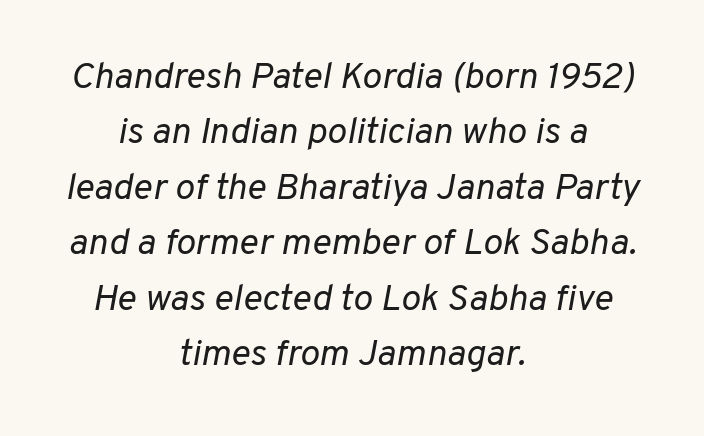
Q: Is the text bold? A: No.
Q: Is the text italic (slanted)? A: Yes, it leans right by about 10 degrees.
Q: Is the text underlined? A: No.
Q: How is the paragraph aligned? A: Centered.
Q: Is the spacing between letters normal or unusually wide? A: Normal.
Q: Is the spacing between lines tight, normal or loose? A: Normal.
Q: Width (condensed, normal, or wide)? A: Normal.
Q: Stroke contrast? A: Low.
Q: x-height? A: Medium.
Q: Monospaced? A: No.
